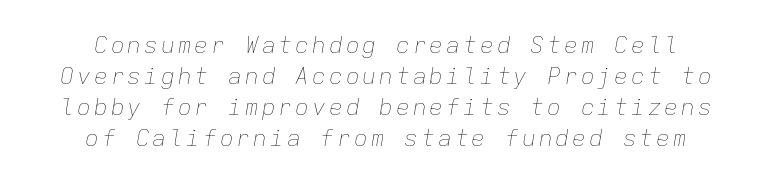
Q: Is the text bold? A: No.
Q: Is the text italic (slanted)? A: Yes, it leans right by about 9 degrees.
Q: Is the text underlined? A: No.
Q: How is the paragraph aligned? A: Centered.
Q: Is the spacing between lines tight, normal or loose? A: Normal.
